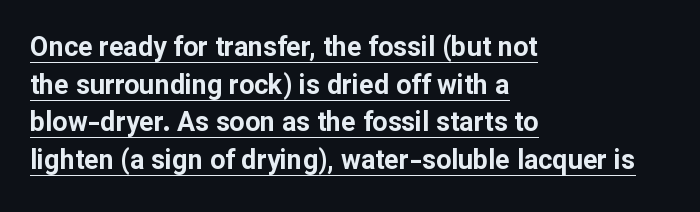
The compositor pushed each line to the left boundary. A dark, heavy texture on the line: the type is bold. Does the leading feel generous? No, just average. The horizontal fit of the characters is conventional and even. The letters stand upright; this is a roman face.
